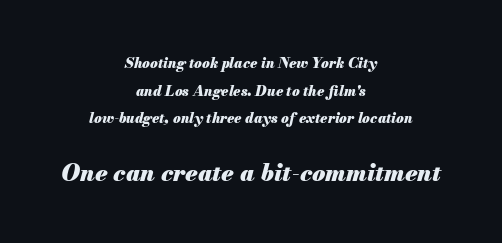
The image shows 24 px bold type, italic (leaning right); set centered, loose line spacing (1.97x), normal letter spacing, not underlined; the second (bottom) block is 1.71x larger.
